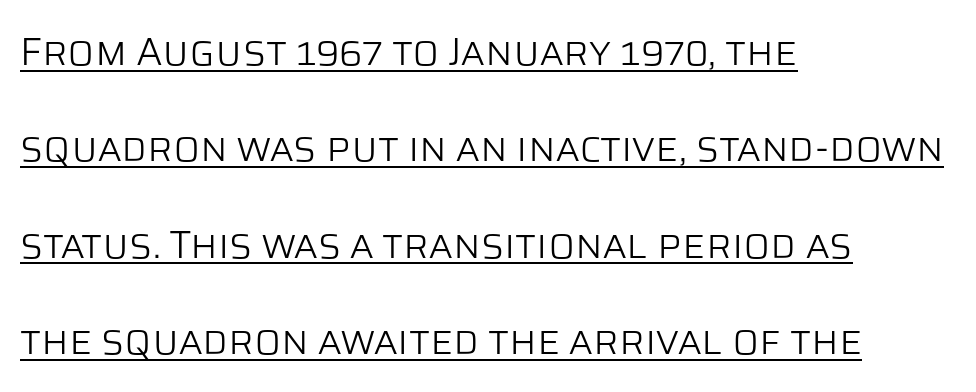
{"serif": "no", "italic": "no", "bold": "no", "weight": "light", "width": "normal", "stroke_contrast": "low", "x_height": "large", "monospaced": "no", "underline": "yes", "align": "left", "line_spacing": "loose", "line_spacing_ratio": 2.47, "letter_spacing": "normal", "letter_spacing_em": 0.0, "glyph_px": 39}
